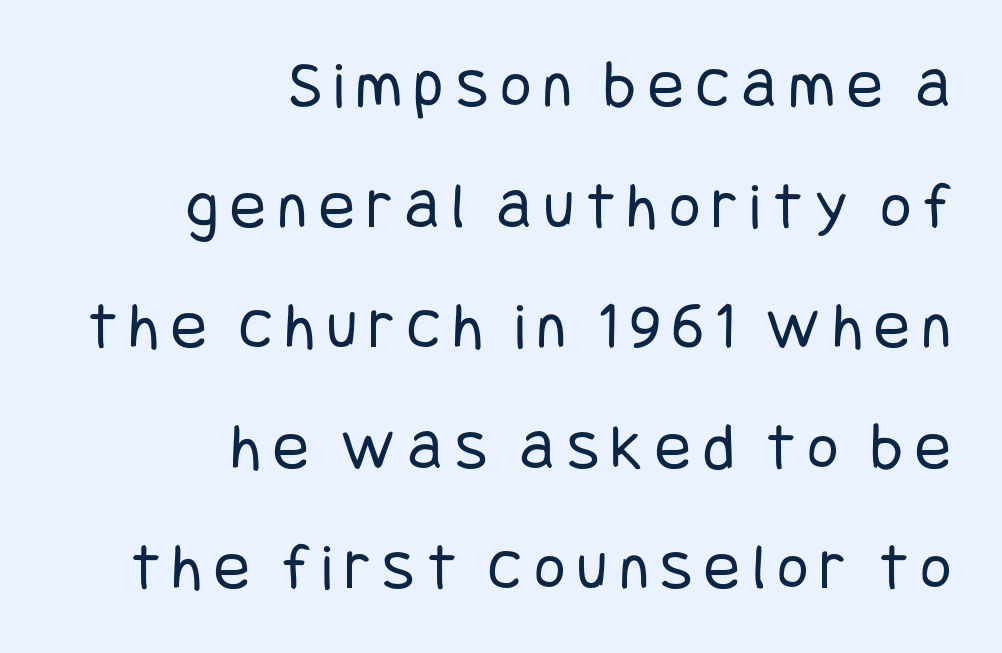
This sample is right-justified, so line beginnings fall wherever the words allow. Plain, unruled lines of type. No feet cap the strokes, marking this as sans-serif type. The type sits square on the baseline with zero lean. Weight: not bold — regular or lighter.
